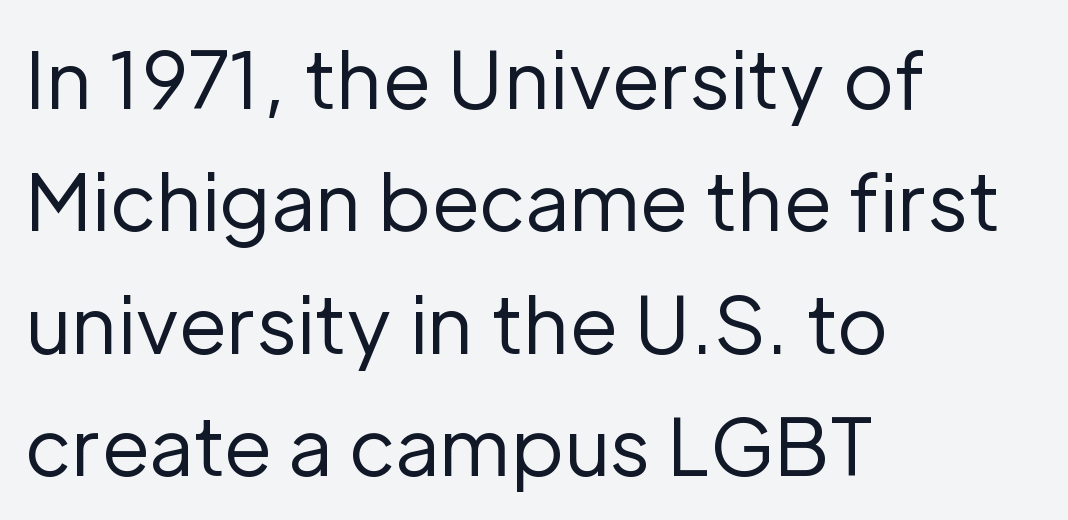
Q: Is the text bold? A: No.
Q: Is the text italic (slanted)? A: No, it is upright.
Q: Is the typeface a serif or a sans-serif typeface? A: Sans-serif.
Q: Is the text underlined? A: No.
Q: How is the paragraph aligned? A: Left-aligned.
Q: Is the spacing between letters normal or unusually wide? A: Normal.
Q: Is the spacing between lines tight, normal or loose? A: Normal.
Q: Width (condensed, normal, or wide)? A: Normal.
Q: Stroke contrast? A: Low.
Q: x-height? A: Medium.
Q: Monospaced? A: No.
